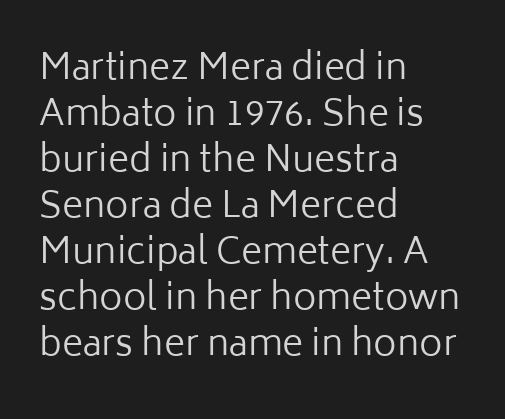
{"serif": "no", "italic": "no", "bold": "no", "weight": "regular", "width": "normal", "stroke_contrast": "low", "x_height": "medium", "monospaced": "no", "underline": "no", "align": "left", "line_spacing": "normal", "line_spacing_ratio": 1.28, "letter_spacing": "normal", "letter_spacing_em": 0.0, "glyph_px": 36}
